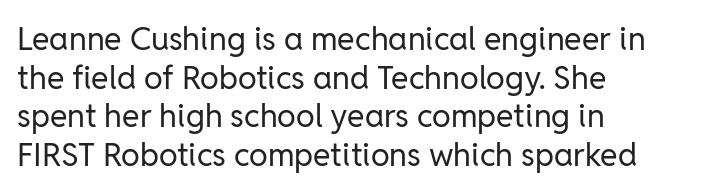
The image shows 32 px regular-weight sans-serif type, upright; set left-aligned, line spacing 1.21x, normal letter spacing, not underlined; low stroke contrast and a medium x-height.
